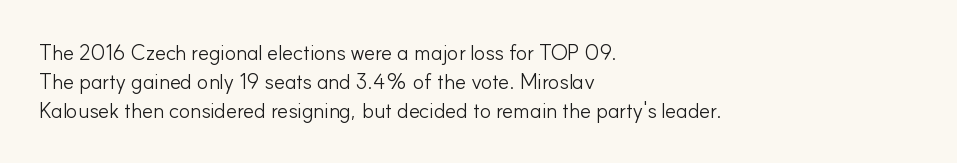
Each new line begins a customary step beneath the previous one. Stems here are at most as thick as an everyday book face. Words appear dense and cohesive because spacing is normal. Descenders hang freely into open space. The axis of the letterforms is exactly vertical.
